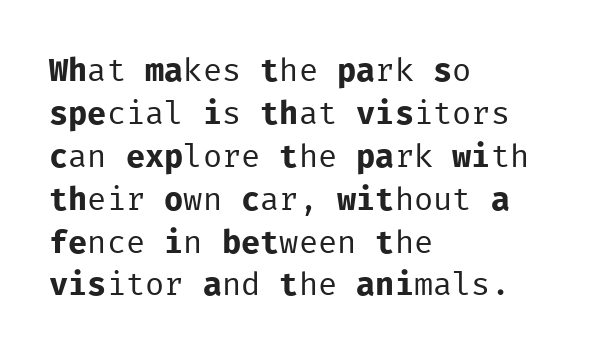
This rendering uses left alignment, leaving the right contour irregular. No extra tracking has been applied to these lines. Stroke terminals: plain, sans-serif. This sample has the even, mechanical cadence of fixed-width lettering.
